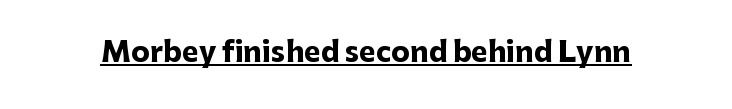
Q: Is the text bold? A: Yes.
Q: Is the text italic (slanted)? A: No, it is upright.
Q: Is the typeface a serif or a sans-serif typeface? A: Sans-serif.
Q: Is the text underlined? A: Yes.
Q: Is the spacing between letters normal or unusually wide? A: Normal.
Q: Width (condensed, normal, or wide)? A: Normal.
Q: Stroke contrast? A: Low.
Q: x-height? A: Medium.
Q: Monospaced? A: No.
